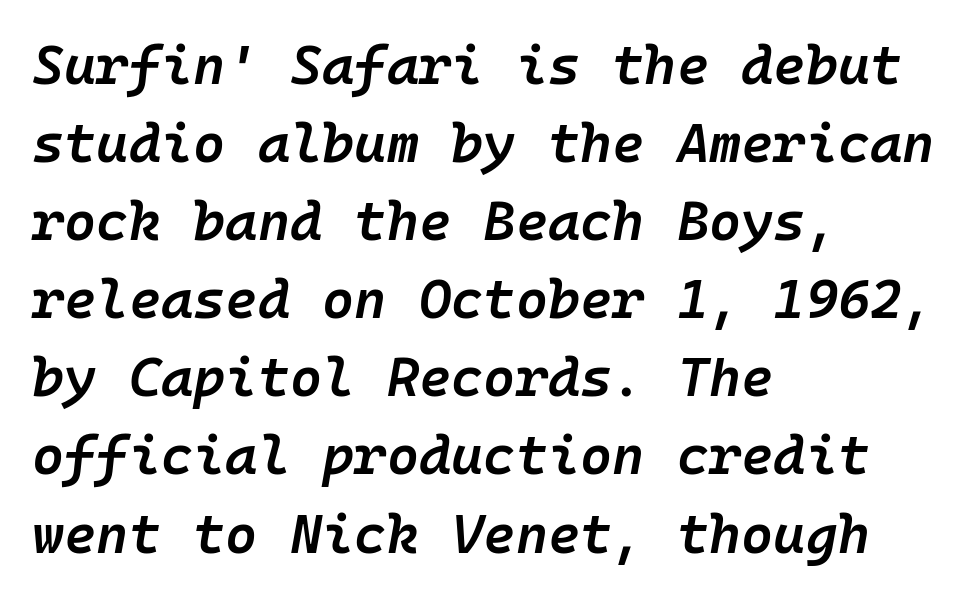
Q: Is the text bold? A: Semi-bold.
Q: Is the text italic (slanted)? A: Yes, it leans right by about 10 degrees.
Q: Is the text underlined? A: No.
Q: How is the paragraph aligned? A: Left-aligned.
Q: Is the spacing between letters normal or unusually wide? A: Normal.
Q: Is the spacing between lines tight, normal or loose? A: Normal.
Q: Width (condensed, normal, or wide)? A: Normal.
Q: Stroke contrast? A: Low.
Q: x-height? A: Medium.
Q: Monospaced? A: Yes.
